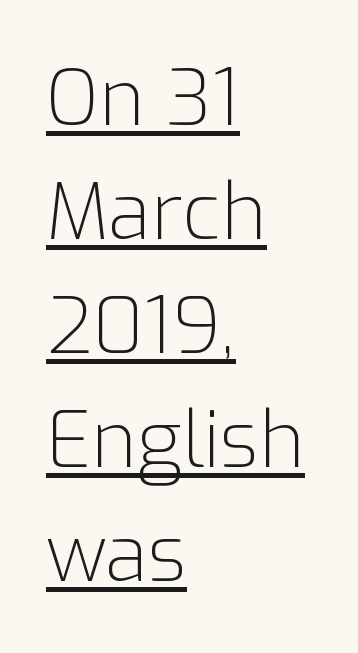
The letters carry no serifs — their stems end cleanly without finishing strokes. The passage shown stacks its lines at a standard gap. Stroke mass is kept to a normal reading level or below. The passage is arranged the way most books set body copy — flush left.
